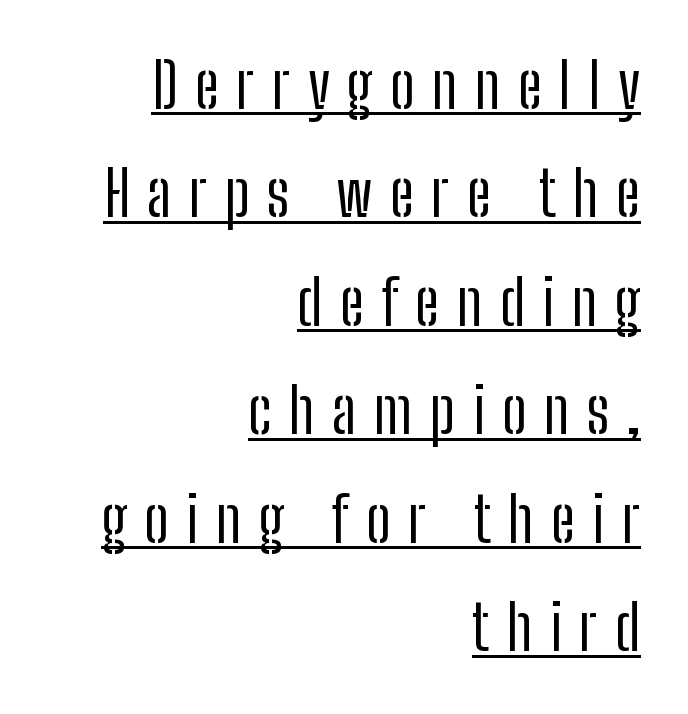
Q: Is the text bold? A: No.
Q: Is the text italic (slanted)? A: No, it is upright.
Q: Is the typeface a serif or a sans-serif typeface? A: Sans-serif.
Q: Is the text underlined? A: Yes.
Q: How is the paragraph aligned? A: Right-aligned.
Q: Is the spacing between letters normal or unusually wide? A: Unusually wide.
Q: Width (condensed, normal, or wide)? A: Condensed.
Q: Stroke contrast? A: Low.
Q: x-height? A: Medium.
Q: Monospaced? A: No.
